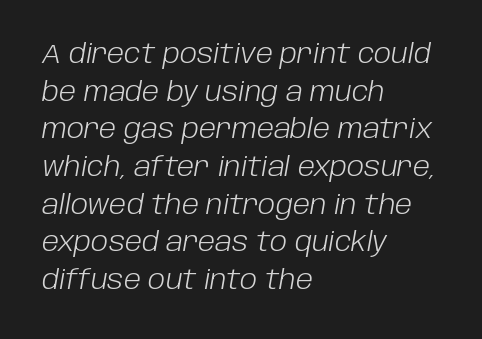
The image shows 26 px text type, italic (leaning right); set left-aligned, normal line spacing (1.45x), normal letter spacing, not underlined.
